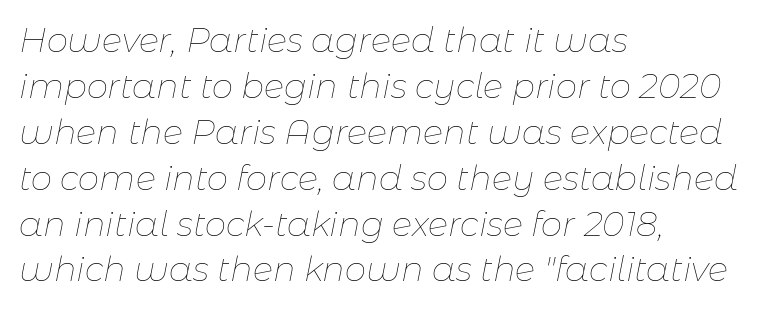
Q: Is the text bold? A: No.
Q: Is the text italic (slanted)? A: Yes, it leans right by about 11 degrees.
Q: Is the text underlined? A: No.
Q: How is the paragraph aligned? A: Left-aligned.
Q: Is the spacing between letters normal or unusually wide? A: Normal.
Q: Is the spacing between lines tight, normal or loose? A: Normal.
Q: Width (condensed, normal, or wide)? A: Normal.
Q: Stroke contrast? A: Low.
Q: x-height? A: Medium.
Q: Monospaced? A: No.
